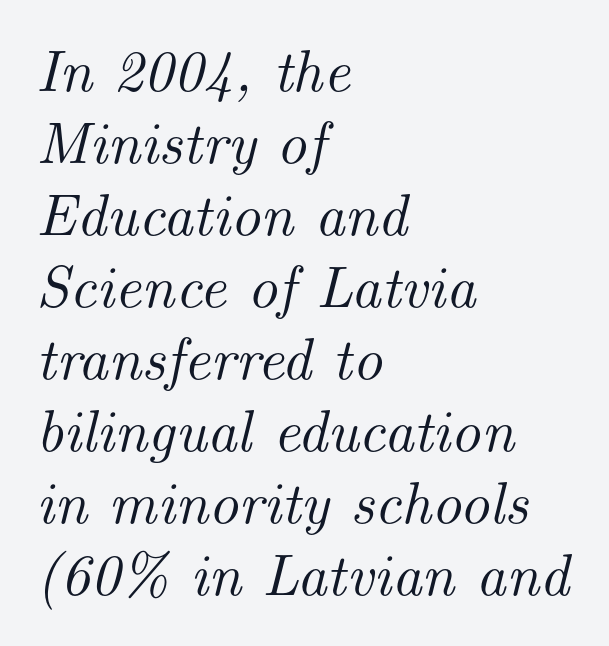
{"serif": "yes", "italic": "yes", "lean": "right", "slant_degrees": 14, "width": "normal", "stroke_contrast": "medium", "x_height": "small", "monospaced": "no", "underline": "no", "align": "left", "line_spacing_ratio": 1.22, "letter_spacing": "normal", "letter_spacing_em": 0.0, "glyph_px": 59}
